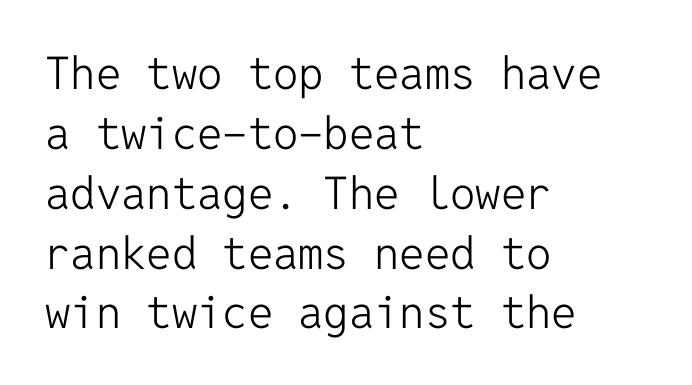
{"serif": "no", "italic": "no", "bold": "no", "weight": "light", "width": "normal", "stroke_contrast": "low", "x_height": "medium", "monospaced": "yes", "underline": "no", "align": "left", "line_spacing": "normal", "line_spacing_ratio": 1.33, "letter_spacing": "normal", "letter_spacing_em": 0.0, "glyph_px": 45}
